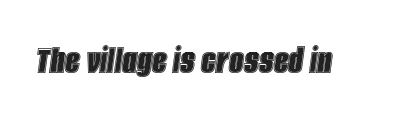
The string is rendered with underlining switched off. Each letter keeps its own natural width here, so spacing adapts to shape. This sample uses an oblique cut, with every glyph tilted off the vertical. Compared with typical body copy, the letter spacing here is the same.
